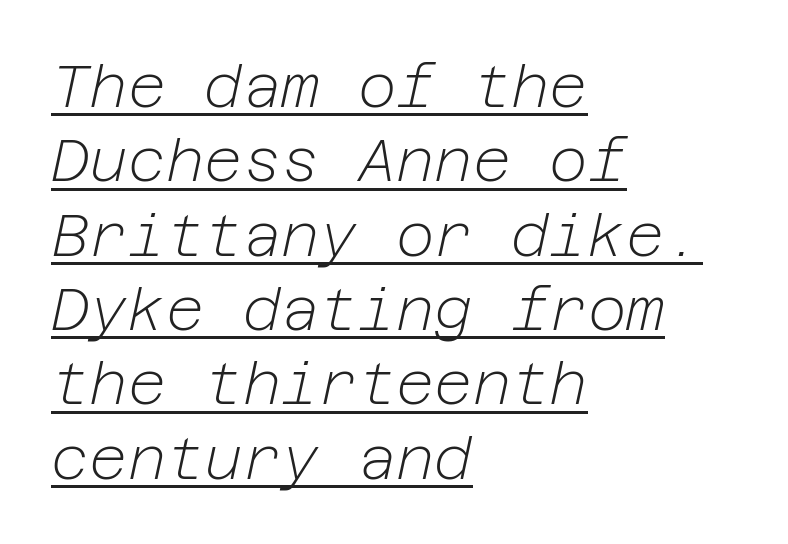
Q: Is the text bold? A: No.
Q: Is the text italic (slanted)? A: Yes, it leans right by about 12 degrees.
Q: Is the text underlined? A: Yes.
Q: How is the paragraph aligned? A: Left-aligned.
Q: Is the spacing between letters normal or unusually wide? A: Normal.
Q: Is the spacing between lines tight, normal or loose? A: Normal.
Q: Width (condensed, normal, or wide)? A: Normal.
Q: Stroke contrast? A: Low.
Q: x-height? A: Medium.
